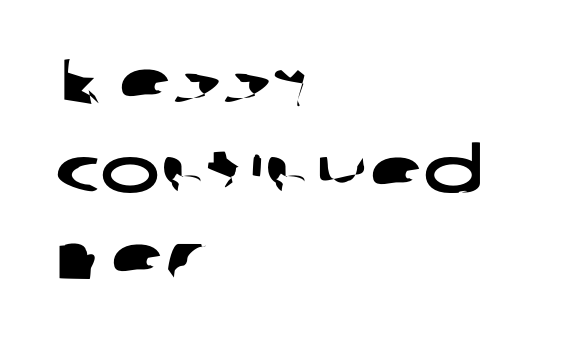
The image shows 63 px wide sans-serif type; set left-aligned, normal line spacing (1.39x), normal letter spacing, not underlined; low stroke contrast and a medium x-height.
